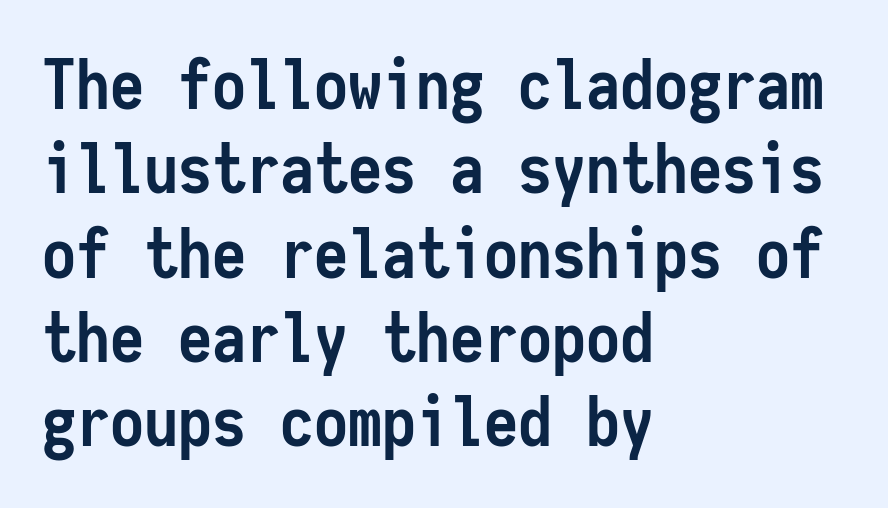
The image shows 68 px semibold, condensed sans-serif type, upright, monospaced; set left-aligned, line spacing 1.24x, normal letter spacing, not underlined; low stroke contrast and a medium x-height.
